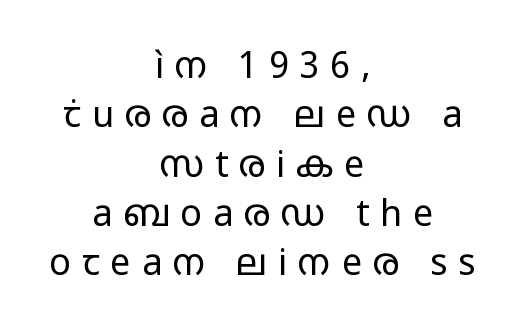
{"serif": "no", "italic": "no", "bold": "no", "weight": "regular", "width": "wide", "stroke_contrast": "low", "x_height": "medium", "monospaced": "no", "underline": "no", "align": "center", "line_spacing": "normal", "line_spacing_ratio": 1.37, "letter_spacing": "wide", "letter_spacing_em": 0.3, "glyph_px": 36}
